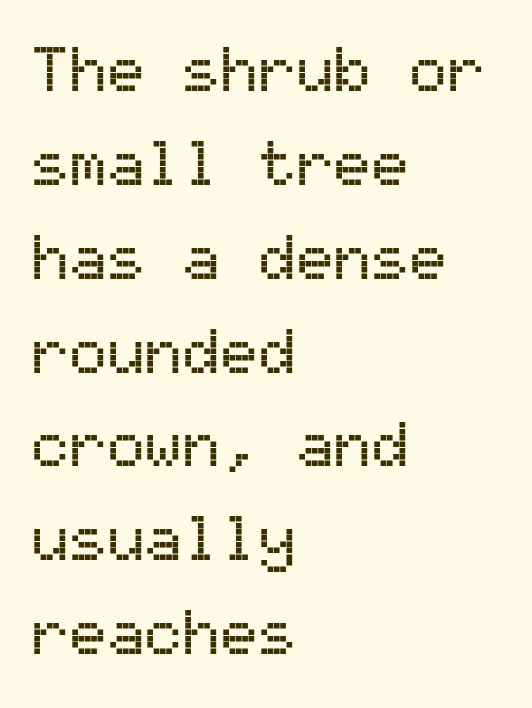
{"serif": "no", "italic": "no", "width": "normal", "stroke_contrast": "medium", "x_height": "medium", "monospaced": "yes", "underline": "no", "align": "left", "line_spacing": "normal", "line_spacing_ratio": 1.49, "letter_spacing": "normal", "letter_spacing_em": 0.0, "glyph_px": 63}
